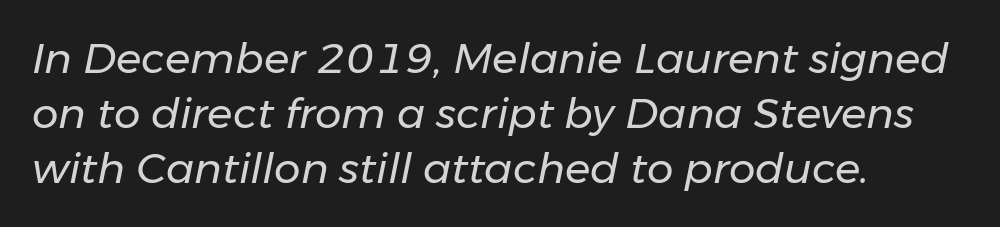
Q: Is the text bold? A: No.
Q: Is the text italic (slanted)? A: Yes, it leans right by about 11 degrees.
Q: Is the text underlined? A: No.
Q: How is the paragraph aligned? A: Left-aligned.
Q: Is the spacing between letters normal or unusually wide? A: Normal.
Q: Is the spacing between lines tight, normal or loose? A: Normal.
Q: Width (condensed, normal, or wide)? A: Normal.
Q: Stroke contrast? A: Low.
Q: x-height? A: Medium.
Q: Monospaced? A: No.
